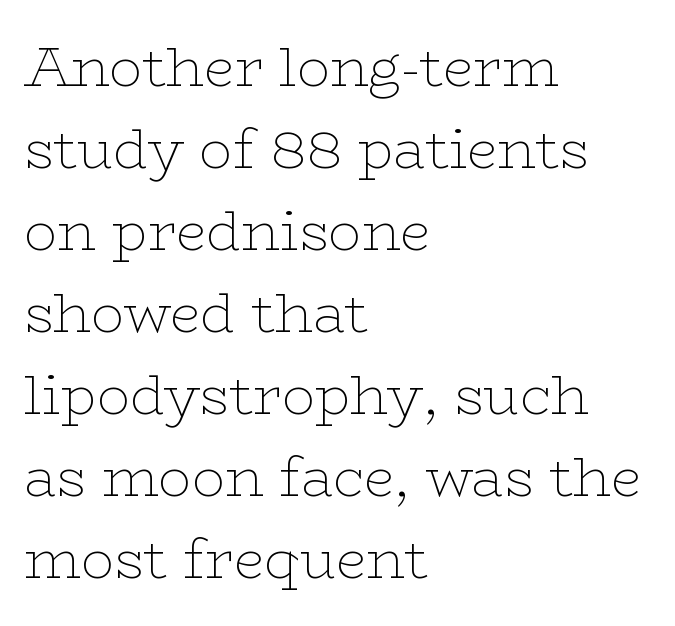
Q: Is the text bold? A: No.
Q: Is the text italic (slanted)? A: No, it is upright.
Q: Is the typeface a serif or a sans-serif typeface? A: Serif.
Q: Is the text underlined? A: No.
Q: How is the paragraph aligned? A: Left-aligned.
Q: Is the spacing between letters normal or unusually wide? A: Normal.
Q: Is the spacing between lines tight, normal or loose? A: Normal.
Q: Width (condensed, normal, or wide)? A: Wide.
Q: Stroke contrast? A: Low.
Q: x-height? A: Medium.
Q: Monospaced? A: No.
